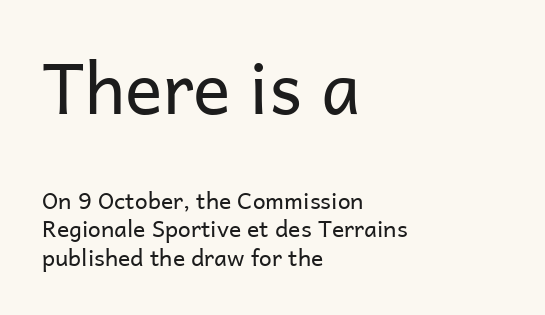
{"serif": "no", "italic": "no", "bold": "no", "weight": "regular", "width": "normal", "stroke_contrast": "low", "x_height": "medium", "monospaced": "no", "underline": "no", "align": "left", "line_spacing_ratio": 1.24, "letter_spacing": "normal", "letter_spacing_em": 0.0, "larger_block": "first", "size_ratio": 3.04, "glyph_px": 70}
